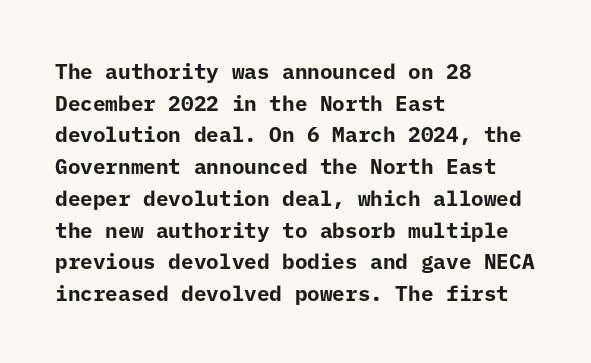
Q: Is the text bold? A: Yes.
Q: Is the text italic (slanted)? A: No, it is upright.
Q: Is the text underlined? A: No.
Q: How is the paragraph aligned? A: Left-aligned.
Q: Is the spacing between letters normal or unusually wide? A: Normal.
Q: Is the spacing between lines tight, normal or loose? A: Normal.
